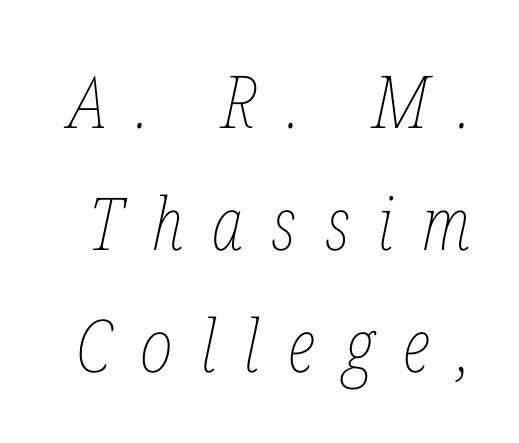
The image shows 73 px thin, condensed type, italic (leaning right); set normal line spacing (1.67x), unusually wide letter spacing (+0.39 em), not underlined; low stroke contrast and a medium x-height.
